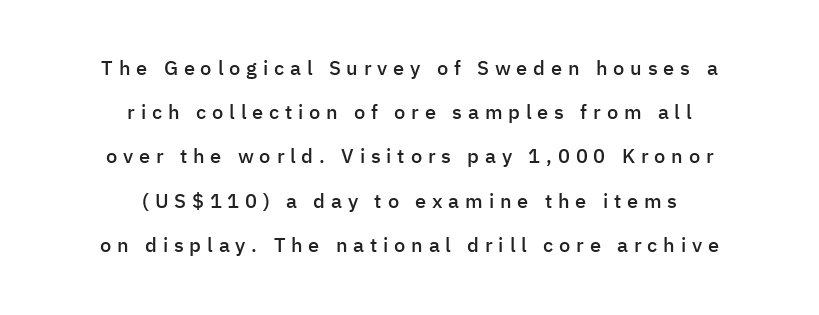
How would I describe the line gaps? Wide and relaxed. Upright lettering throughout. Letter spacing: wide. The font is running at a semibold setting, under full bold. Teacher's note: observe the equal gaps on both sides — that is centered alignment.
